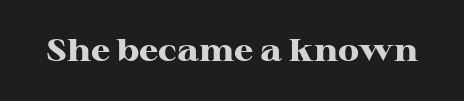
Q: Is the text bold? A: Yes.
Q: Is the text italic (slanted)? A: No, it is upright.
Q: Is the typeface a serif or a sans-serif typeface? A: Serif.
Q: Is the text underlined? A: No.
Q: Is the spacing between letters normal or unusually wide? A: Normal.
Q: Width (condensed, normal, or wide)? A: Wide.
Q: Stroke contrast? A: High.
Q: x-height? A: Medium.
Q: Monospaced? A: No.
